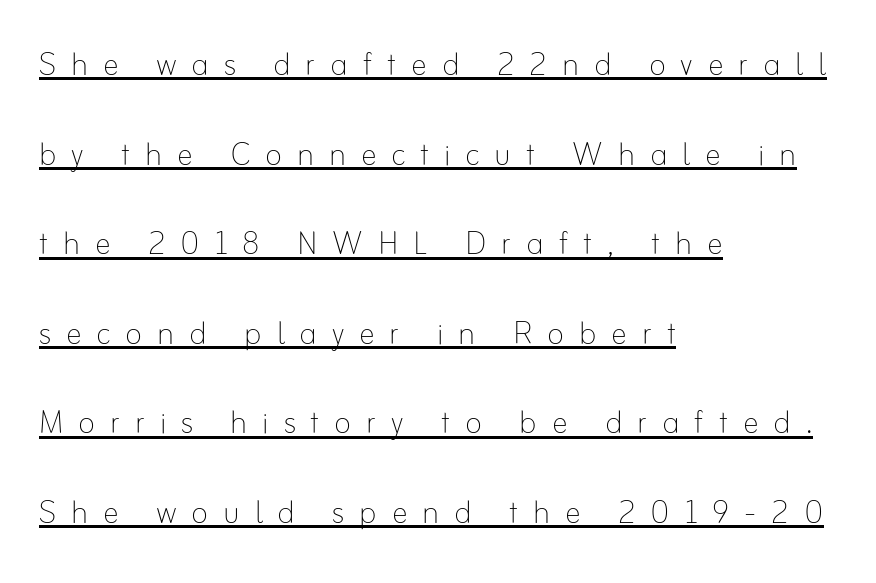
The image shows 40 px thin type, upright; set left-aligned, loose line spacing (2.24x), unusually wide letter spacing (+0.37 em), underlined; low stroke contrast and a small x-height.
